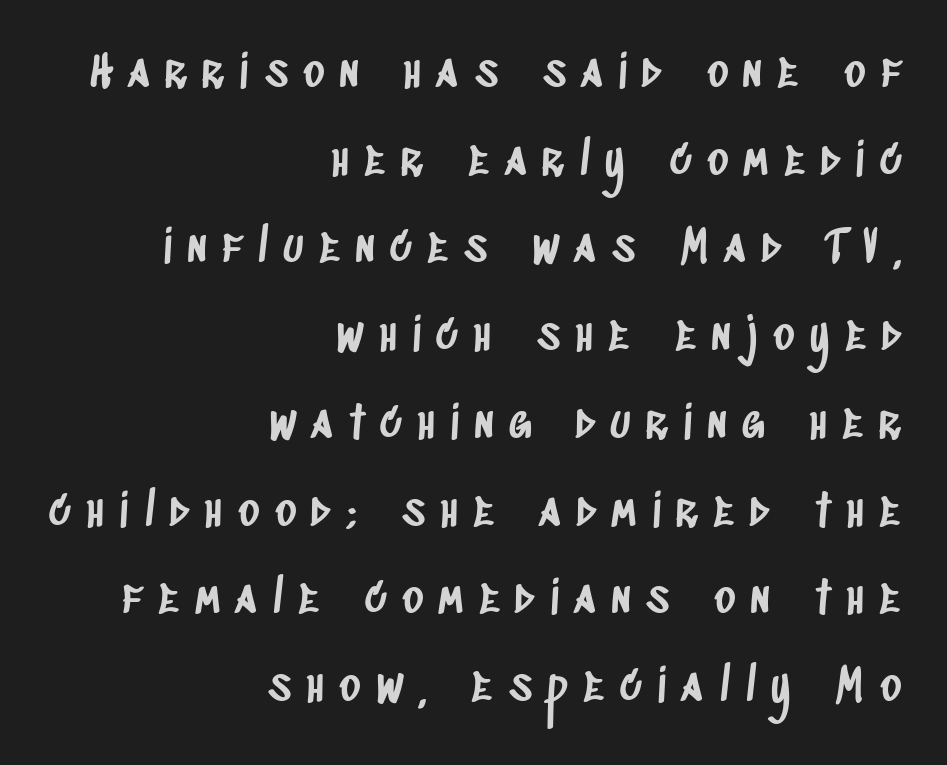
The image shows 45 px condensed sans-serif type; set right-aligned, loose line spacing (1.95x), unusually wide letter spacing (+0.34 em), not underlined; low stroke contrast and a large x-height.
